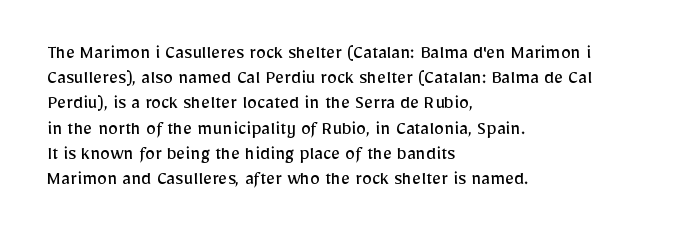
The image shows 20 px text type, upright; set left-aligned, normal line spacing (1.26x), normal letter spacing, not underlined.
